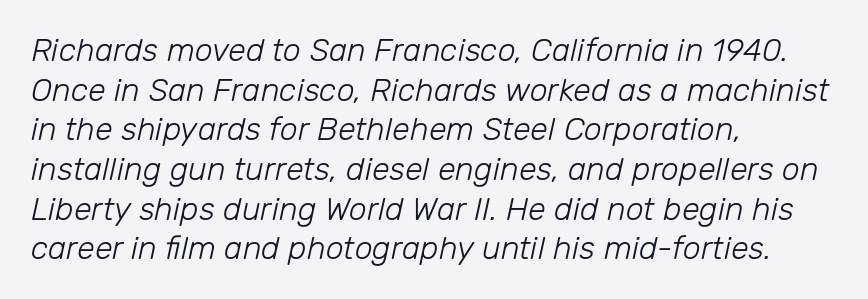
{"italic": "yes", "lean": "right", "slant_degrees": 12, "bold": "no", "weight": "light", "width": "normal", "stroke_contrast": "low", "x_height": "medium", "monospaced": "no", "underline": "no", "align": "left", "line_spacing_ratio": 1.24, "letter_spacing": "normal", "letter_spacing_em": 0.0, "glyph_px": 32}
